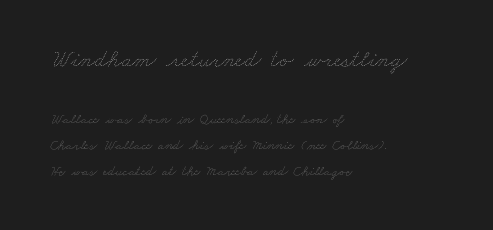
{"bold": "no", "underline": "no", "align": "left", "line_spacing_ratio": 1.84, "letter_spacing": "normal", "letter_spacing_em": 0.0, "larger_block": "first", "size_ratio": 1.71, "glyph_px": 24}
